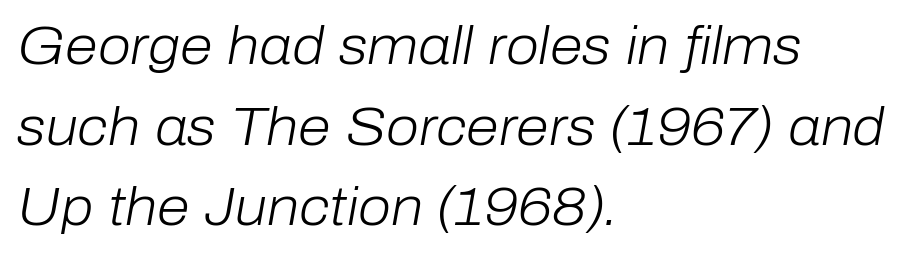
Descender tails drop into unmarked territory. Varying glyph widths throughout — classic text-font behaviour. Bold? No — there's no thickening of the strokes. The rag falls on the right side of this text block. You could call the tracking neutral — neither tight nor loose.
